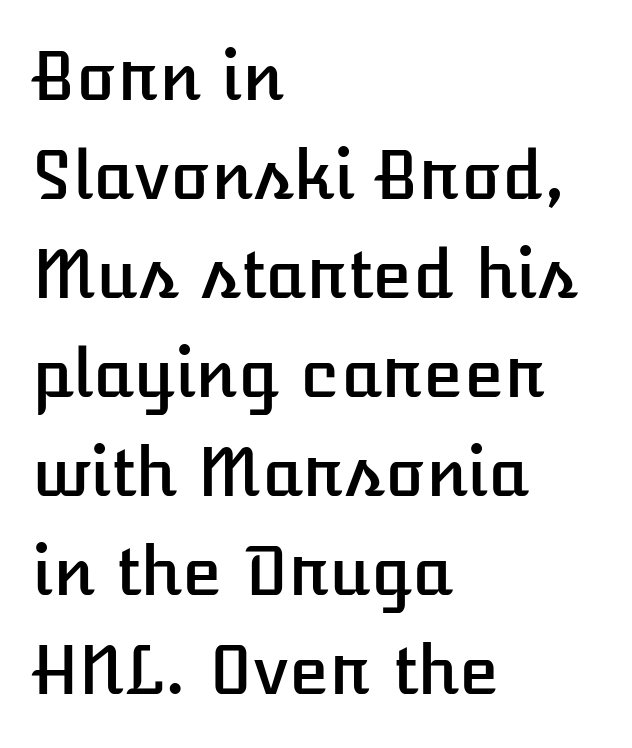
The image shows 66 px text type, upright; set left-aligned, normal line spacing (1.5x), normal letter spacing, not underlined; low stroke contrast and a medium x-height.
